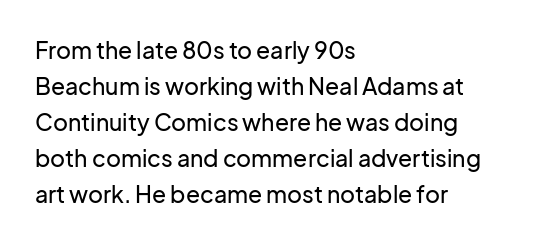
The image shows 23 px text type, upright; set left-aligned, normal line spacing (1.57x), normal letter spacing, not underlined.
